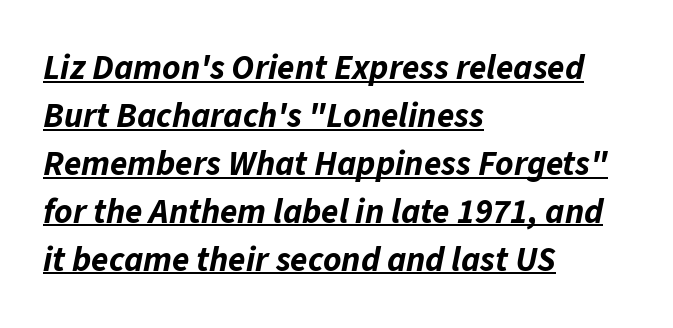
Q: Is the text bold? A: Yes.
Q: Is the text italic (slanted)? A: Yes, it leans right by about 11 degrees.
Q: Is the text underlined? A: Yes.
Q: How is the paragraph aligned? A: Left-aligned.
Q: Is the spacing between letters normal or unusually wide? A: Normal.
Q: Is the spacing between lines tight, normal or loose? A: Normal.
Q: Width (condensed, normal, or wide)? A: Normal.
Q: Stroke contrast? A: Low.
Q: x-height? A: Medium.
Q: Monospaced? A: No.
